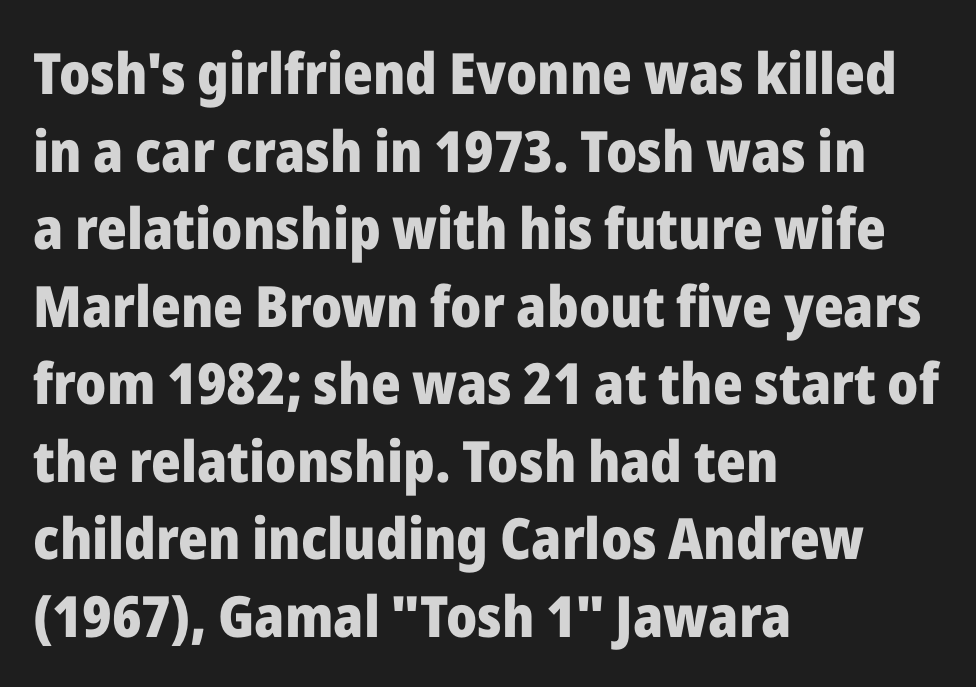
The image shows 57 px heavy sans-serif type, upright; set left-aligned, normal line spacing (1.36x), normal letter spacing, not underlined; low stroke contrast and a medium x-height.
